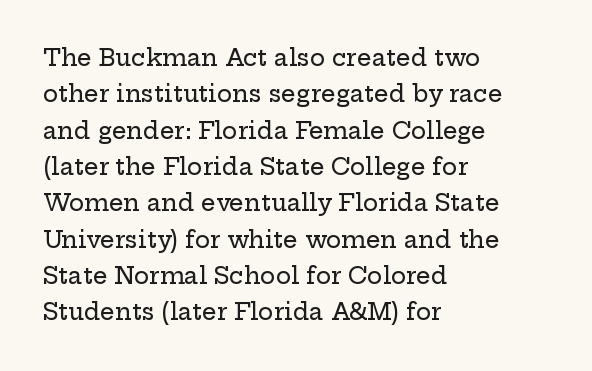
Q: Is the text italic (slanted)? A: No, it is upright.
Q: Is the text underlined? A: No.
Q: How is the paragraph aligned? A: Left-aligned.
Q: Is the spacing between letters normal or unusually wide? A: Normal.
Q: Is the spacing between lines tight, normal or loose? A: Normal.
